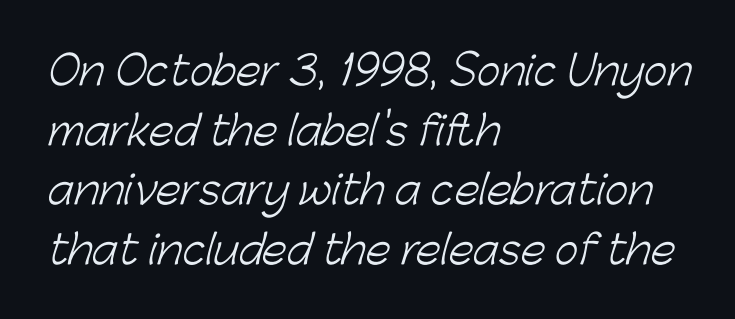
Q: Is the text bold? A: No.
Q: Is the typeface a serif or a sans-serif typeface? A: Sans-serif.
Q: Is the text underlined? A: No.
Q: How is the paragraph aligned? A: Left-aligned.
Q: Is the spacing between letters normal or unusually wide? A: Normal.
Q: Is the spacing between lines tight, normal or loose? A: Normal.
Q: Width (condensed, normal, or wide)? A: Normal.
Q: Stroke contrast? A: Low.
Q: x-height? A: Medium.
Q: Monospaced? A: No.
